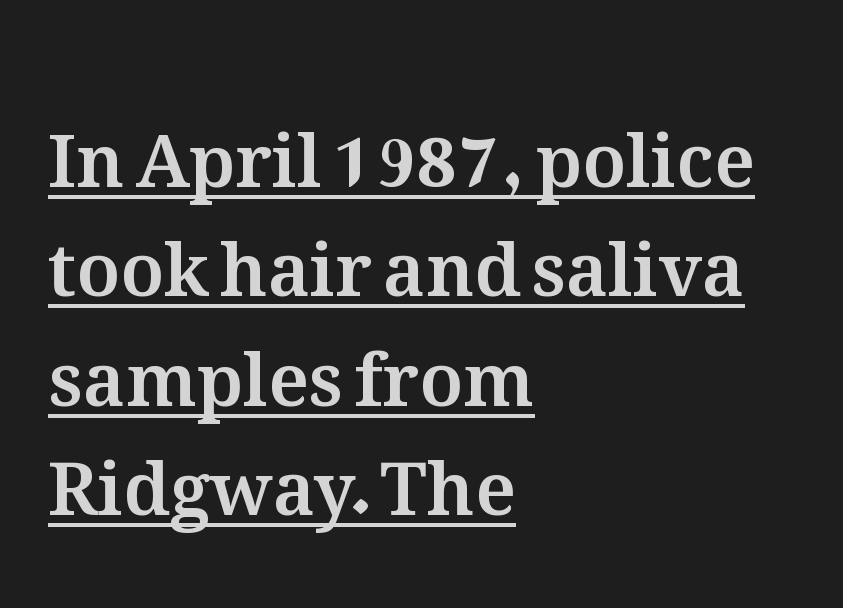
Q: Is the text italic (slanted)? A: No, it is upright.
Q: Is the text underlined? A: Yes.
Q: How is the paragraph aligned? A: Left-aligned.
Q: Is the spacing between letters normal or unusually wide? A: Normal.
Q: Is the spacing between lines tight, normal or loose? A: Normal.
Q: Width (condensed, normal, or wide)? A: Normal.
Q: Stroke contrast? A: Medium.
Q: x-height? A: Medium.
Q: Monospaced? A: No.
